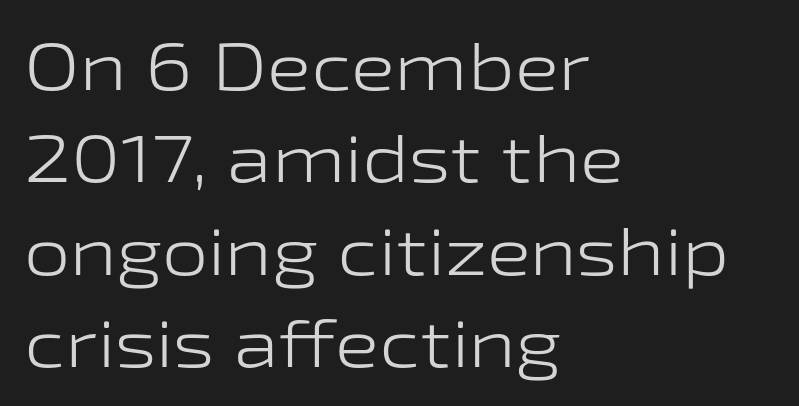
The image shows 66 px light, wide sans-serif type, upright; set left-aligned, normal line spacing (1.4x), normal letter spacing, not underlined; low stroke contrast and a medium x-height.
